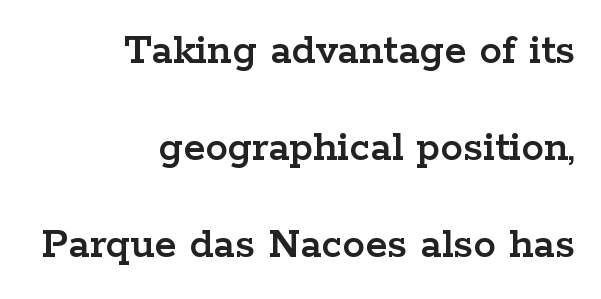
The image shows 45 px wide serif type, upright; set right-aligned, loose line spacing (2.16x), normal letter spacing, not underlined; low stroke contrast and a medium x-height.
